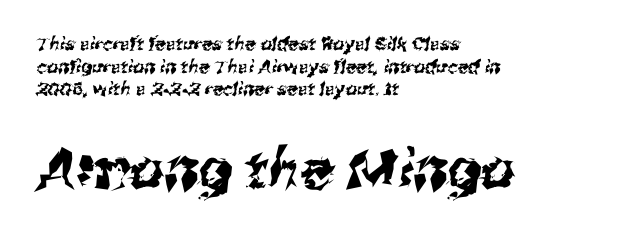
{"serif": "no", "width": "normal", "stroke_contrast": "medium", "x_height": "medium", "monospaced": "no", "underline": "no", "align": "left", "line_spacing": "normal", "line_spacing_ratio": 1.26, "letter_spacing": "normal", "letter_spacing_em": 0.0, "larger_block": "second", "size_ratio": 3.0, "glyph_px": 54}
